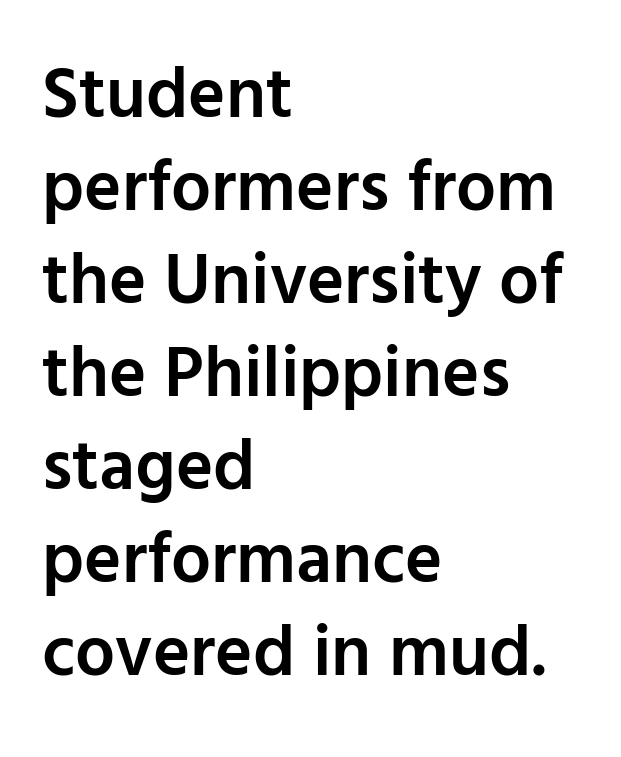
{"serif": "no", "italic": "no", "bold": "semi", "weight": "semibold", "width": "normal", "stroke_contrast": "low", "x_height": "medium", "monospaced": "no", "underline": "no", "align": "left", "line_spacing": "normal", "line_spacing_ratio": 1.31, "letter_spacing": "normal", "letter_spacing_em": 0.0, "glyph_px": 71}
